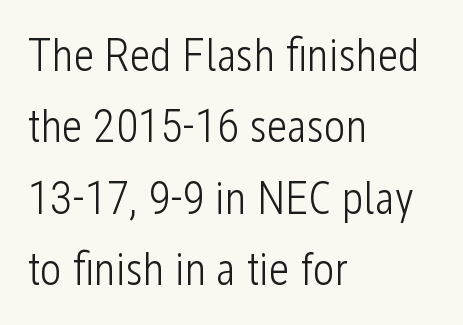
The image shows 46 px light, condensed sans-serif type, upright; set left-aligned, normal line spacing (1.55x), normal letter spacing, not underlined; low stroke contrast and a medium x-height.
